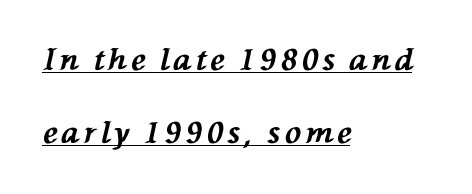
{"italic": "yes", "lean": "left", "slant_degrees": 76, "bold": "yes", "weight": "bold", "width": "normal", "stroke_contrast": "medium", "x_height": "medium", "monospaced": "no", "underline": "yes", "align": "left", "line_spacing": "loose", "line_spacing_ratio": 2.44, "glyph_px": 30}
